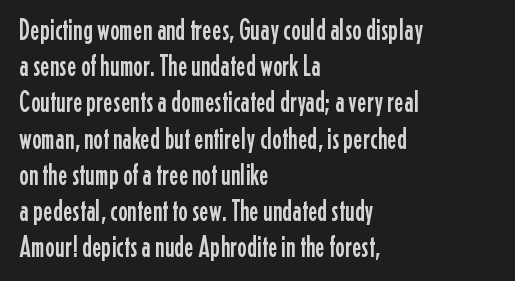
{"serif": "no", "italic": "no", "width": "condensed", "stroke_contrast": "low", "x_height": "medium", "monospaced": "no", "underline": "no", "align": "left", "line_spacing": "normal", "line_spacing_ratio": 1.25, "letter_spacing": "normal", "letter_spacing_em": 0.0, "glyph_px": 29}
